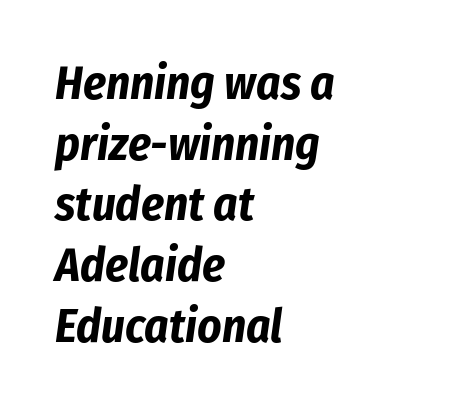
{"italic": "yes", "lean": "right", "slant_degrees": 8, "bold": "yes", "weight": "bold", "width": "condensed", "stroke_contrast": "low", "x_height": "medium", "monospaced": "no", "underline": "no", "align": "left", "line_spacing": "normal", "line_spacing_ratio": 1.29, "letter_spacing": "normal", "letter_spacing_em": 0.0, "glyph_px": 47}
